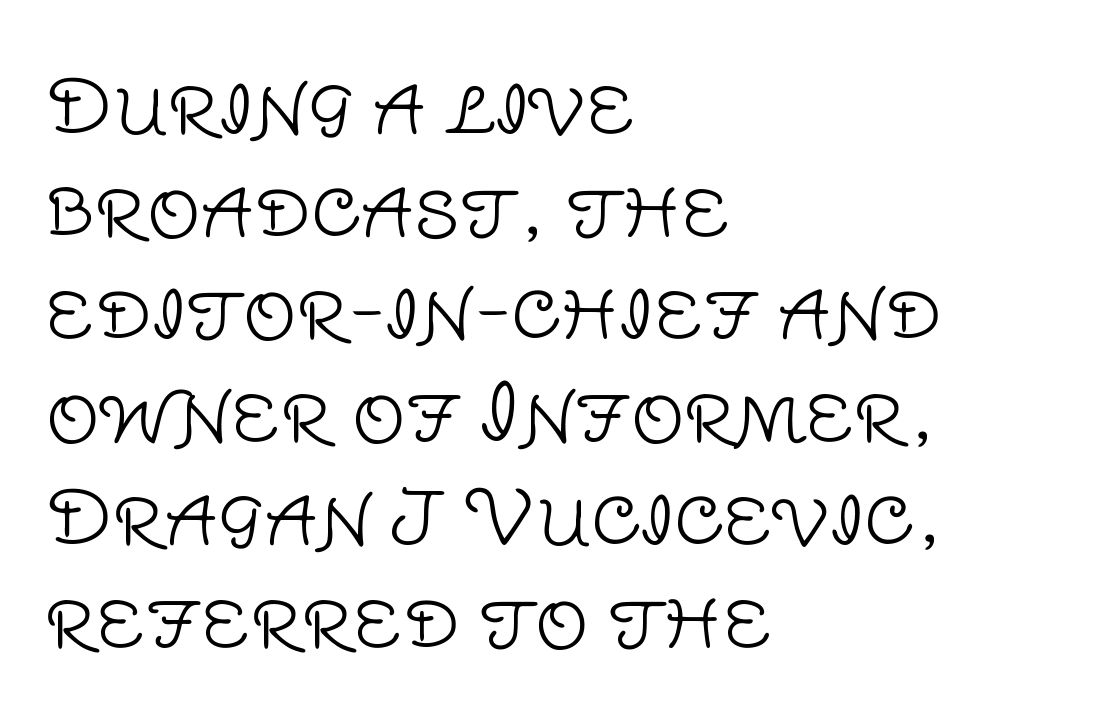
{"serif": "no", "bold": "no", "weight": "light", "width": "normal", "stroke_contrast": "low", "x_height": "large", "monospaced": "no", "underline": "no", "align": "left", "line_spacing": "normal", "line_spacing_ratio": 1.37, "letter_spacing": "normal", "letter_spacing_em": 0.0, "glyph_px": 75}
